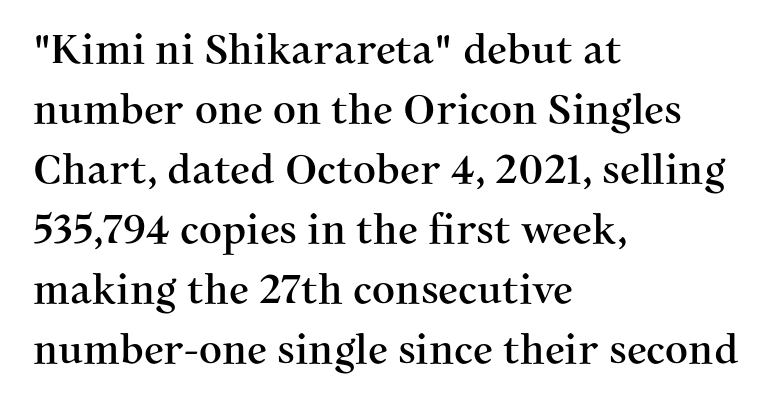
Interline gaps are of average width in this sample. Each line starts at the same left margin while the right side varies. Each letter keeps its own natural width here, so spacing adapts to shape. Does the lettering tilt? It doesn't — this is upright. Words float on clear page, feet unadorned.
